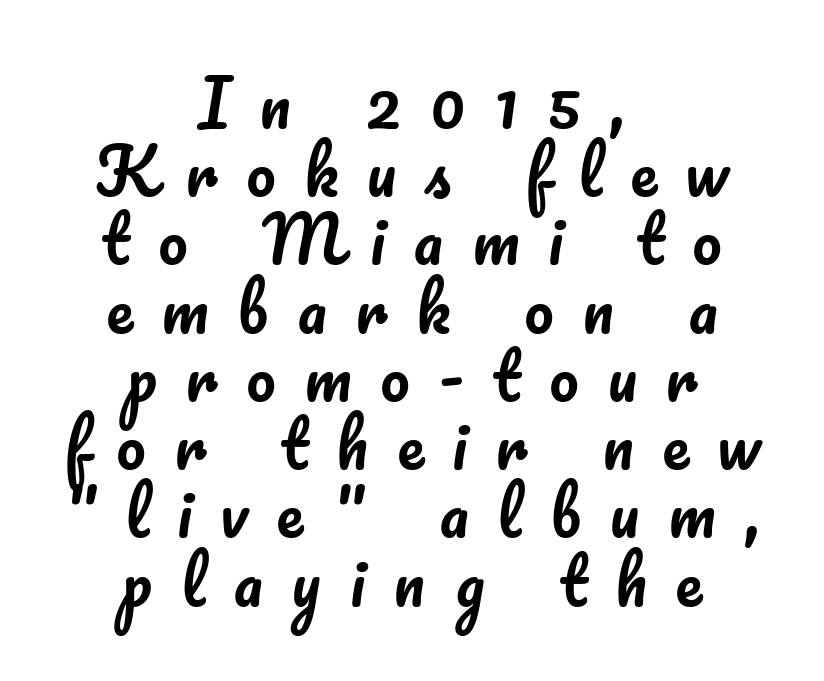
{"width": "normal", "stroke_contrast": "low", "x_height": "small", "monospaced": "no", "underline": "no", "align": "center", "line_spacing": "tight", "line_spacing_ratio": 1.05, "letter_spacing": "wide", "letter_spacing_em": 0.44, "glyph_px": 65}
